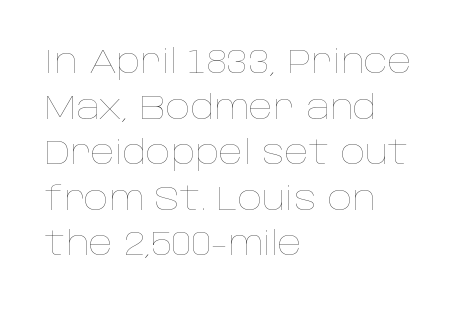
{"italic": "no", "bold": "no", "weight": "thin", "width": "normal", "stroke_contrast": "low", "x_height": "large", "monospaced": "no", "underline": "no", "align": "left", "line_spacing": "normal", "line_spacing_ratio": 1.34, "letter_spacing": "normal", "letter_spacing_em": 0.0, "glyph_px": 34}
